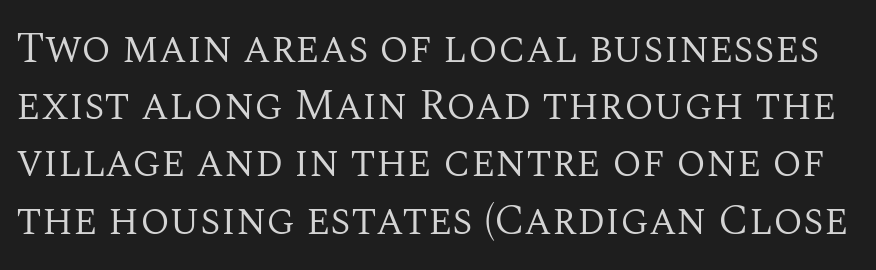
Q: Is the text bold? A: No.
Q: Is the text italic (slanted)? A: No, it is upright.
Q: Is the typeface a serif or a sans-serif typeface? A: Serif.
Q: Is the text underlined? A: No.
Q: Is the spacing between letters normal or unusually wide? A: Normal.
Q: Is the spacing between lines tight, normal or loose? A: Normal.
Q: Width (condensed, normal, or wide)? A: Normal.
Q: Stroke contrast? A: Medium.
Q: x-height? A: Large.
Q: Monospaced? A: No.
